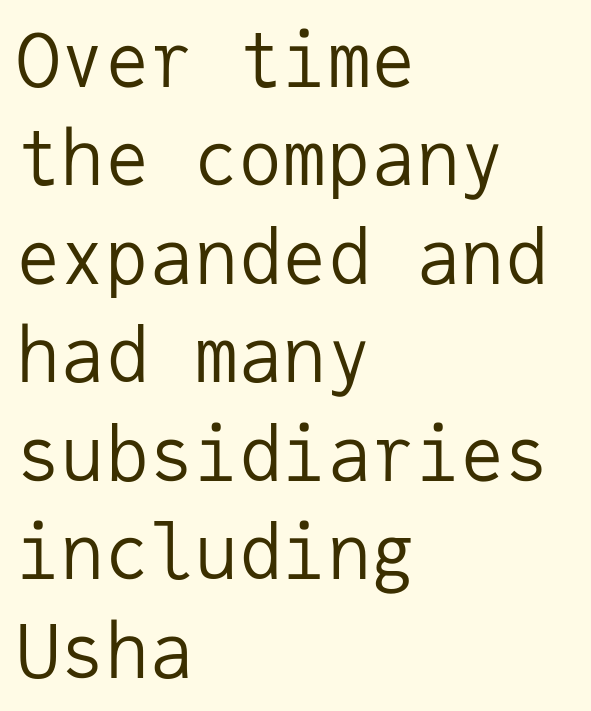
The image shows 74 px regular-weight sans-serif type, upright, monospaced; set left-aligned, normal line spacing (1.33x), normal letter spacing, not underlined; low stroke contrast and a medium x-height.
